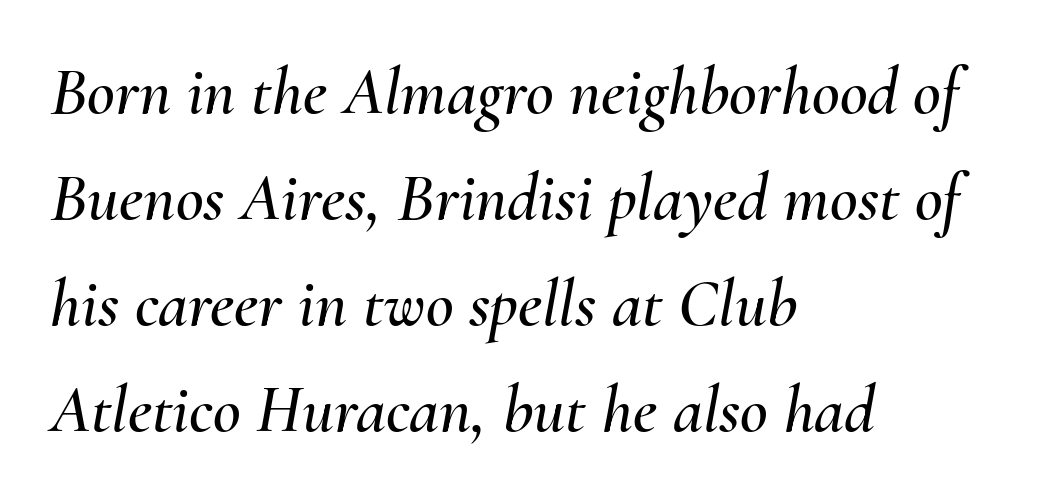
The image shows 68 px text type, italic (leaning right); set left-aligned, normal line spacing (1.56x), normal letter spacing, not underlined; medium stroke contrast and a small x-height.
